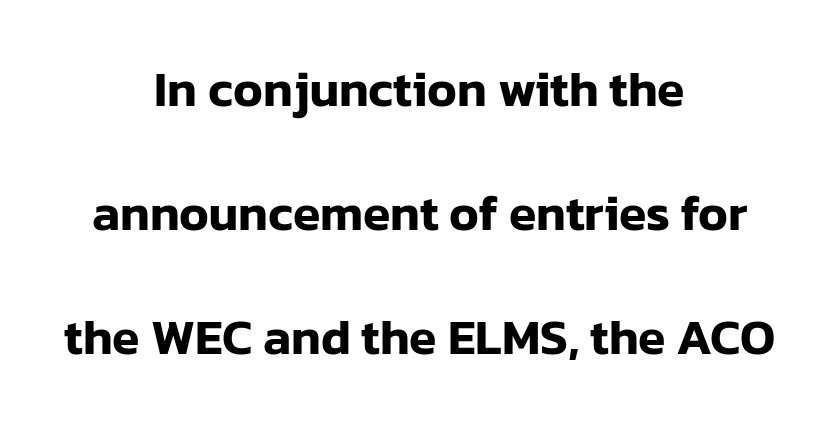
Any mark beneath the type? The region is blank. No feet cap the strokes, marking this as sans-serif type. This sample uses an upright cut, with every glyph sitting square on the baseline. Looks like regular typesetting: each glyph gets only the width it needs. Does the copy run flush right? No — it is centered line by line. This sample uses plain, unmodified letter spacing.
